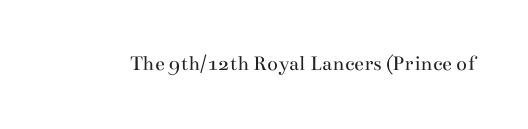
Q: Is the text bold? A: No.
Q: Is the text italic (slanted)? A: No, it is upright.
Q: Is the text underlined? A: No.
Q: Is the spacing between letters normal or unusually wide? A: Normal.
